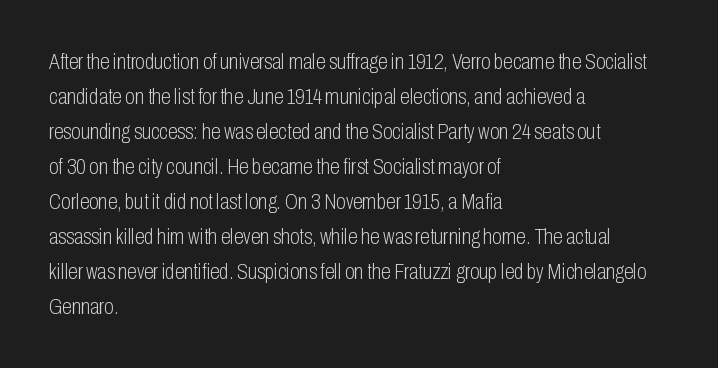
Every stem runs plumb, perpendicular to the baseline. Ink coverage per letter is moderate at most. Does extra space separate the letters? No, they use regular spacing. Line starts are locked; line ends wander. If you measured baseline to baseline, you'd find a middling distance.
